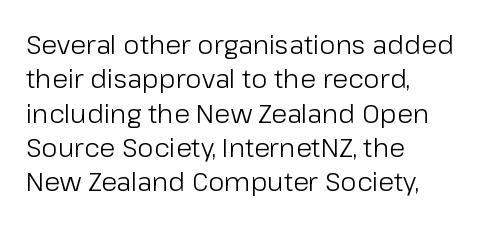
Q: Is the text bold? A: No.
Q: Is the text italic (slanted)? A: No, it is upright.
Q: Is the text underlined? A: No.
Q: How is the paragraph aligned? A: Left-aligned.
Q: Is the spacing between letters normal or unusually wide? A: Normal.
Q: Is the spacing between lines tight, normal or loose? A: Normal.
